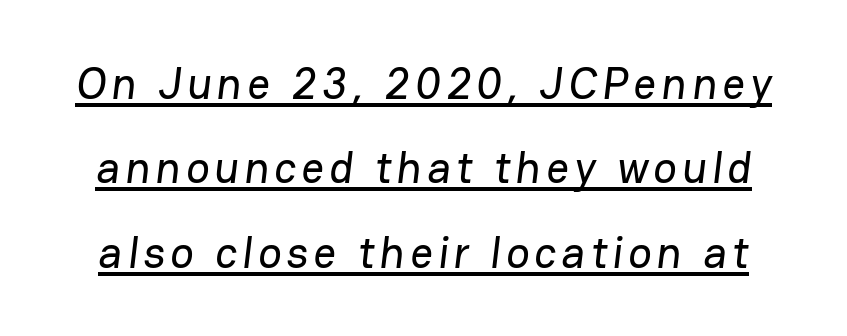
Underlining? Definitely there. Is there much room between lines? Yes — plenty of vertical air separates them. You can tell from the bare stems that sans-serif type was used. The rendering uses natural spacing where letterforms have individual widths.
